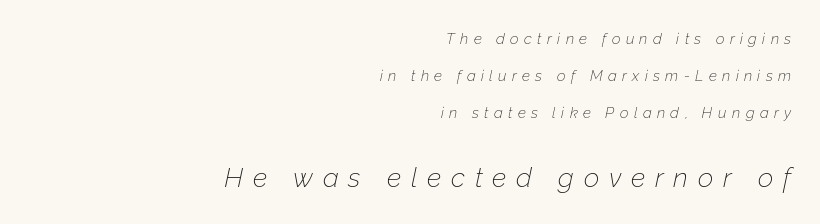
{"italic": "yes", "lean": "right", "slant_degrees": 12, "bold": "no", "underline": "no", "align": "right", "line_spacing": "loose", "line_spacing_ratio": 2.46, "letter_spacing": "wide", "letter_spacing_em": 0.36, "larger_block": "second", "size_ratio": 1.8, "glyph_px": 27}
